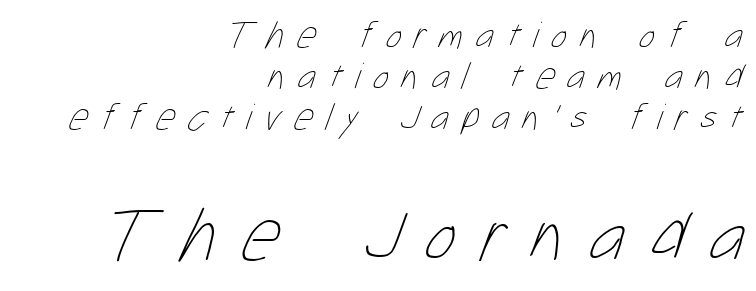
Q: Is the text bold? A: No.
Q: Is the text underlined? A: No.
Q: How is the paragraph aligned? A: Right-aligned.
Q: Is the spacing between letters normal or unusually wide? A: Unusually wide.
Q: Is the spacing between lines tight, normal or loose? A: Tight.
Q: Which block of text is set in a larger size, the first (top) or the second (bottom)? A: The second (bottom) one.
Q: Width (condensed, normal, or wide)? A: Condensed.
Q: Stroke contrast? A: Low.
Q: x-height? A: Medium.
Q: Monospaced? A: No.
